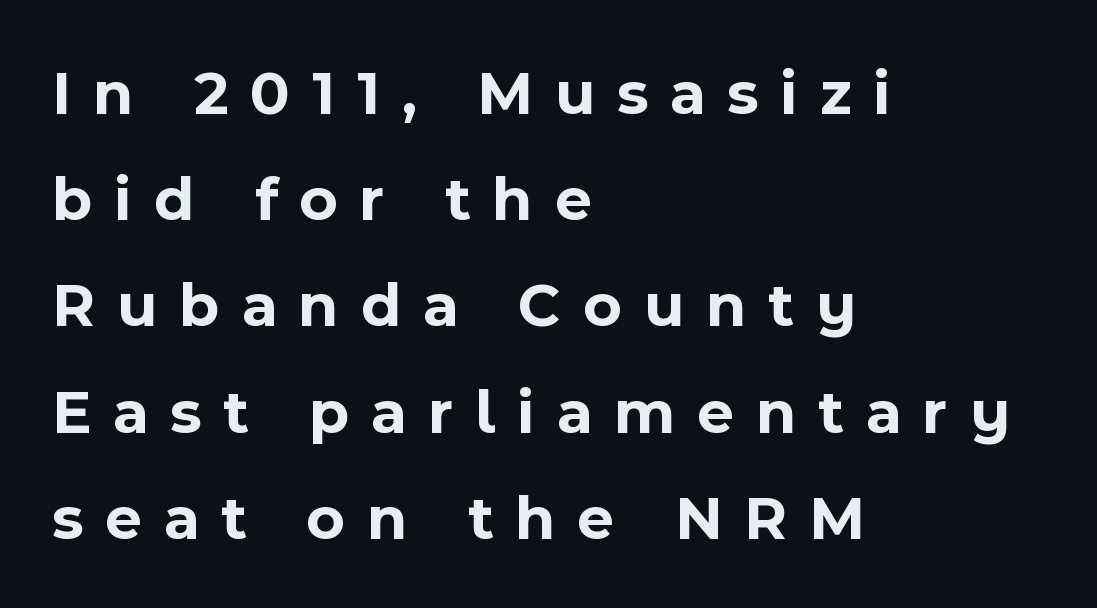
{"serif": "no", "italic": "no", "bold": "yes", "weight": "bold", "width": "normal", "x_height": "medium", "monospaced": "no", "underline": "no", "align": "left", "line_spacing": "normal", "line_spacing_ratio": 1.66, "letter_spacing": "wide", "letter_spacing_em": 0.34, "glyph_px": 64}
